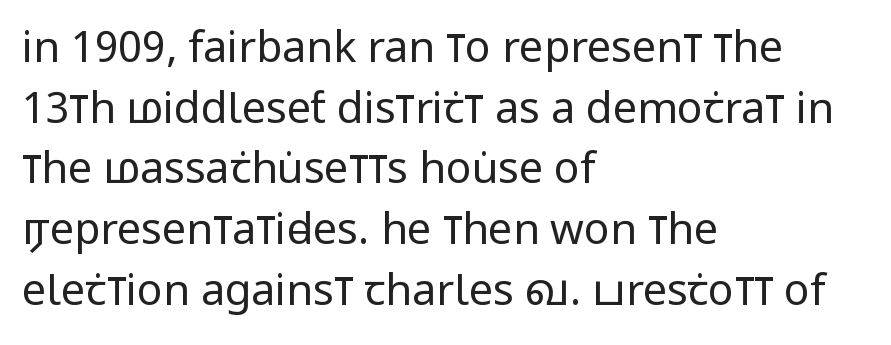
Q: Is the text bold? A: No.
Q: Is the text italic (slanted)? A: No, it is upright.
Q: Is the typeface a serif or a sans-serif typeface? A: Sans-serif.
Q: Is the text underlined? A: No.
Q: How is the paragraph aligned? A: Left-aligned.
Q: Is the spacing between letters normal or unusually wide? A: Normal.
Q: Is the spacing between lines tight, normal or loose? A: Normal.
Q: Width (condensed, normal, or wide)? A: Condensed.
Q: Stroke contrast? A: Low.
Q: x-height? A: Large.
Q: Monospaced? A: No.
